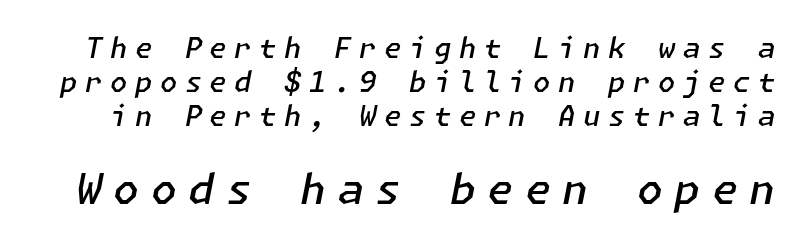
The image shows 42 px semibold type, italic (leaning right); set line spacing 1.21x, unusually wide letter spacing (+0.27 em), not underlined; the second (bottom) block is 1.5x larger; low stroke contrast and a medium x-height.
